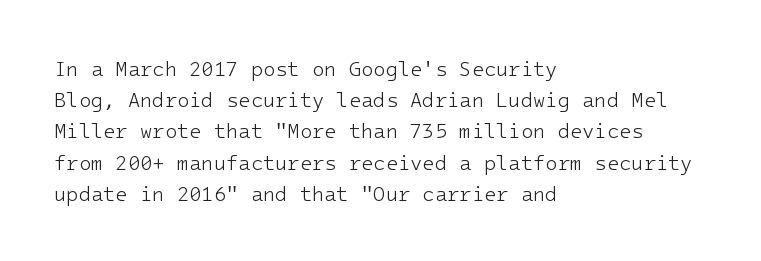
Q: Is the text bold? A: No.
Q: Is the text italic (slanted)? A: No, it is upright.
Q: Is the text underlined? A: No.
Q: How is the paragraph aligned? A: Left-aligned.
Q: Is the spacing between letters normal or unusually wide? A: Normal.
Q: Is the spacing between lines tight, normal or loose? A: Normal.
